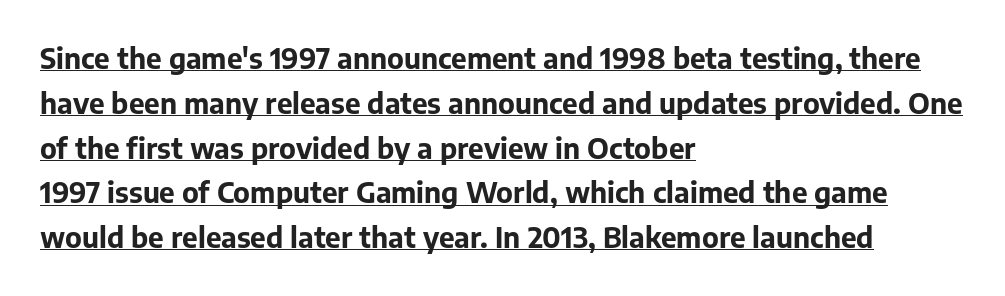
{"serif": "no", "italic": "no", "bold": "yes", "weight": "bold", "width": "normal", "stroke_contrast": "low", "x_height": "medium", "monospaced": "no", "underline": "yes", "align": "left", "line_spacing": "normal", "line_spacing_ratio": 1.6, "letter_spacing": "normal", "letter_spacing_em": 0.0, "glyph_px": 28}
